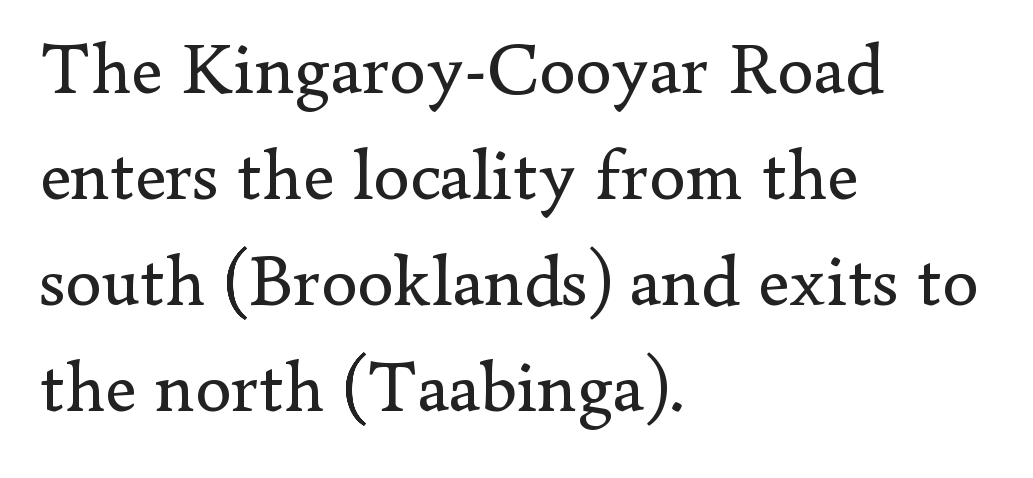
The image shows 73 px regular-weight serif type, upright; set left-aligned, normal line spacing (1.45x), normal letter spacing, not underlined; low stroke contrast and a small x-height.
